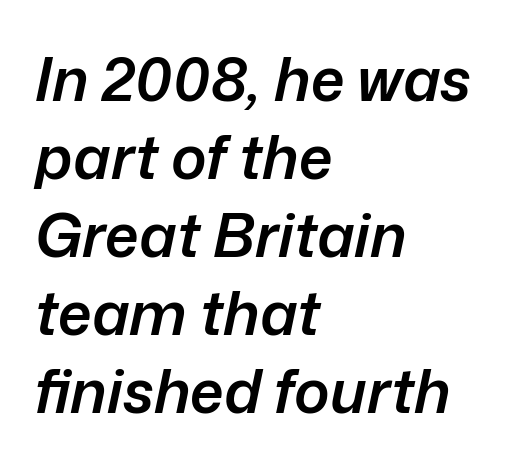
{"italic": "yes", "lean": "right", "slant_degrees": 12, "bold": "semi", "weight": "semibold", "width": "normal", "stroke_contrast": "low", "x_height": "medium", "monospaced": "no", "underline": "no", "align": "left", "line_spacing": "normal", "line_spacing_ratio": 1.3, "letter_spacing": "normal", "letter_spacing_em": 0.0, "glyph_px": 60}
